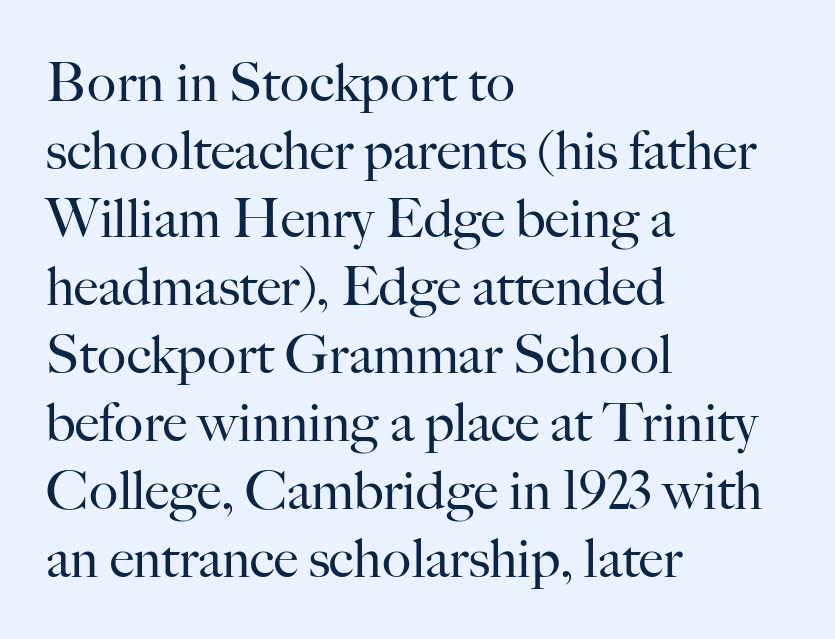
Q: Is the text bold? A: No.
Q: Is the text italic (slanted)? A: No, it is upright.
Q: Is the typeface a serif or a sans-serif typeface? A: Serif.
Q: Is the text underlined? A: No.
Q: How is the paragraph aligned? A: Left-aligned.
Q: Is the spacing between letters normal or unusually wide? A: Normal.
Q: Is the spacing between lines tight, normal or loose? A: Normal.
Q: Width (condensed, normal, or wide)? A: Normal.
Q: Stroke contrast? A: High.
Q: x-height? A: Small.
Q: Monospaced? A: No.
